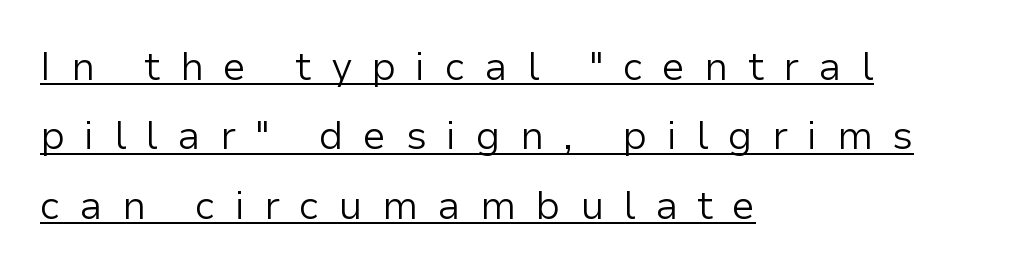
Q: Is the text bold? A: No.
Q: Is the text italic (slanted)? A: No, it is upright.
Q: Is the typeface a serif or a sans-serif typeface? A: Sans-serif.
Q: Is the text underlined? A: Yes.
Q: How is the paragraph aligned? A: Left-aligned.
Q: Is the spacing between letters normal or unusually wide? A: Unusually wide.
Q: Width (condensed, normal, or wide)? A: Normal.
Q: Stroke contrast? A: Low.
Q: x-height? A: Medium.
Q: Monospaced? A: No.
